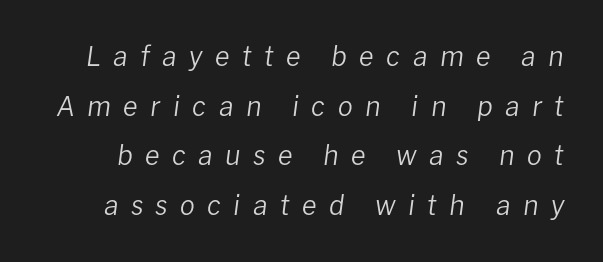
Any mark beneath the type? The region is blank. You can tell it's italic because the verticals aren't actually vertical. No letter is thick-stroked: the sample isn't bold. Tracking value appears strongly positive — letters spread wide.
